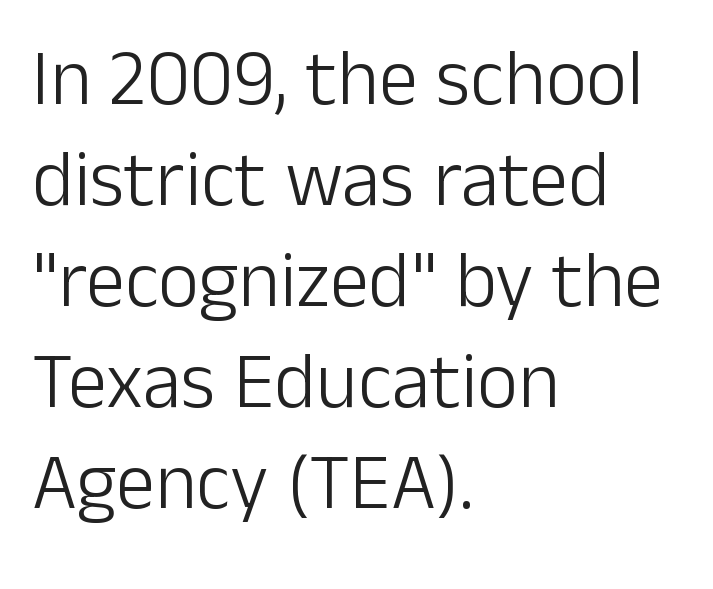
The image shows 79 px light sans-serif type, upright; set left-aligned, normal line spacing (1.28x), normal letter spacing, not underlined; low stroke contrast and a medium x-height.
